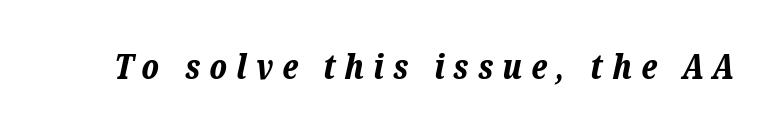
The image shows 34 px bold type, italic (leaning right); set unusually wide letter spacing (+0.27 em), not underlined; low stroke contrast and a medium x-height.
